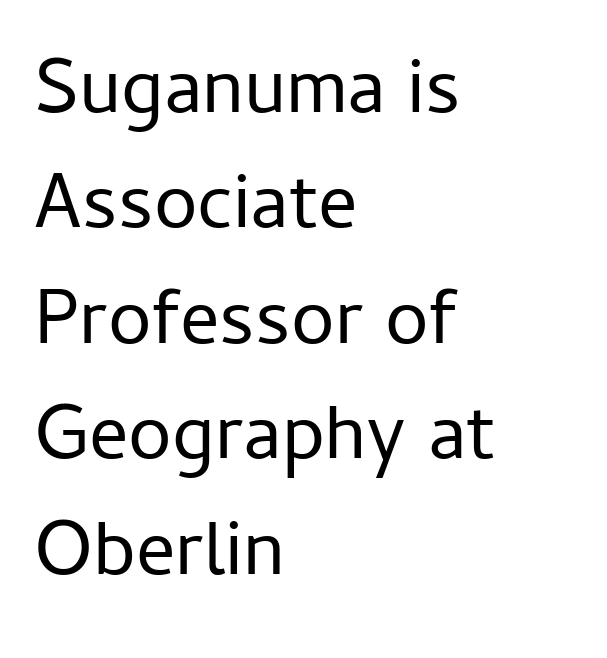
{"serif": "no", "italic": "no", "bold": "no", "weight": "regular", "width": "normal", "stroke_contrast": "low", "x_height": "medium", "monospaced": "no", "underline": "no", "align": "left", "line_spacing": "normal", "line_spacing_ratio": 1.48, "letter_spacing": "normal", "letter_spacing_em": 0.0, "glyph_px": 78}
